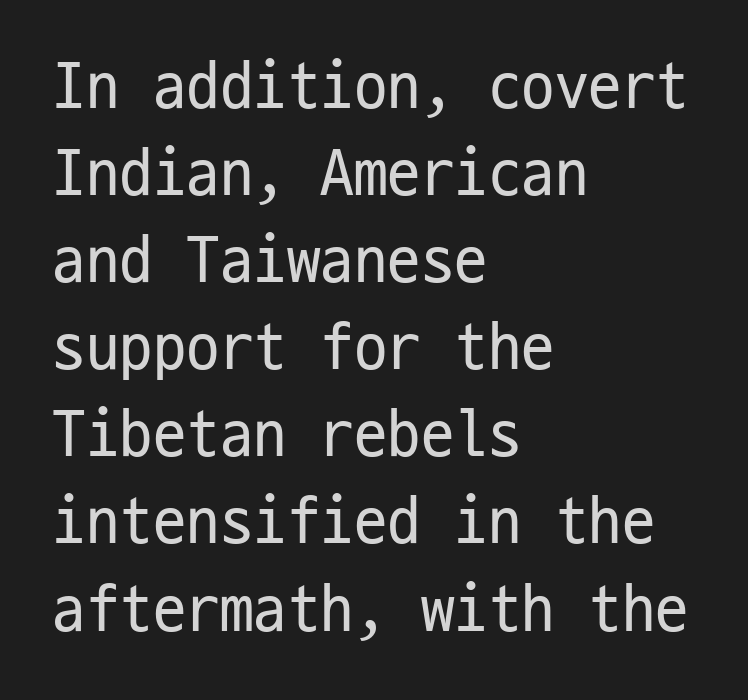
Q: Is the text bold? A: No.
Q: Is the text italic (slanted)? A: No, it is upright.
Q: Is the typeface a serif or a sans-serif typeface? A: Sans-serif.
Q: Is the text underlined? A: No.
Q: How is the paragraph aligned? A: Left-aligned.
Q: Is the spacing between letters normal or unusually wide? A: Normal.
Q: Is the spacing between lines tight, normal or loose? A: Normal.
Q: Width (condensed, normal, or wide)? A: Condensed.
Q: Stroke contrast? A: Low.
Q: x-height? A: Medium.
Q: Monospaced? A: Yes.
